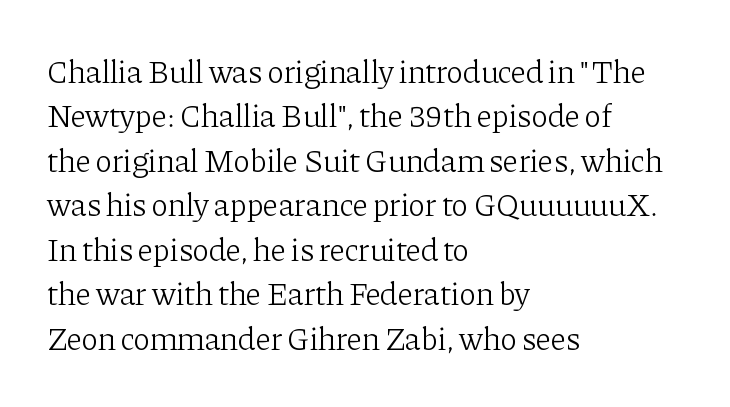
The image shows 32 px light serif type, upright; set left-aligned, normal line spacing (1.39x), normal letter spacing, not underlined; low stroke contrast and a medium x-height.
